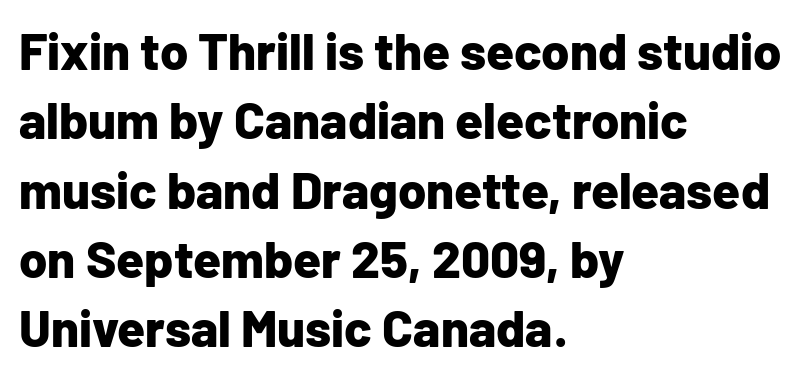
{"serif": "no", "italic": "no", "bold": "yes", "weight": "bold", "width": "normal", "stroke_contrast": "low", "x_height": "medium", "monospaced": "no", "underline": "no", "align": "left", "line_spacing": "normal", "line_spacing_ratio": 1.36, "letter_spacing": "normal", "letter_spacing_em": 0.0, "glyph_px": 51}
